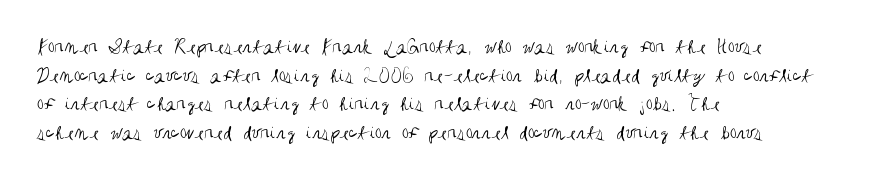
The image shows 21 px text type; set left-aligned, normal line spacing (1.36x), normal letter spacing, not underlined.
